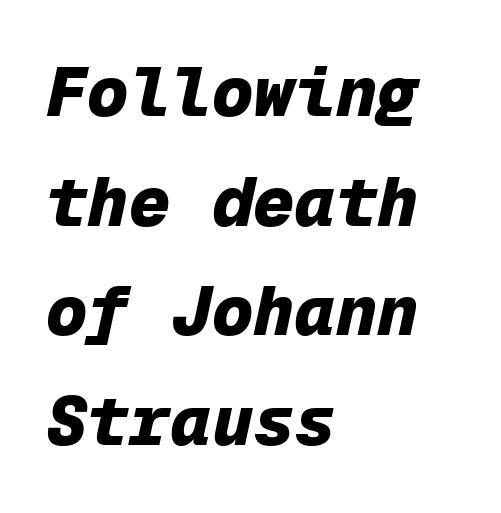
The image shows 69 px heavy type, italic (leaning right), monospaced; set left-aligned, normal line spacing (1.59x), normal letter spacing, not underlined; low stroke contrast and a medium x-height.
